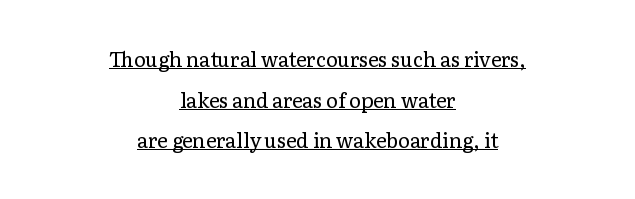
{"italic": "no", "bold": "no", "underline": "yes", "align": "center", "line_spacing": "loose", "line_spacing_ratio": 2.03, "letter_spacing": "normal", "letter_spacing_em": 0.0, "glyph_px": 20}
